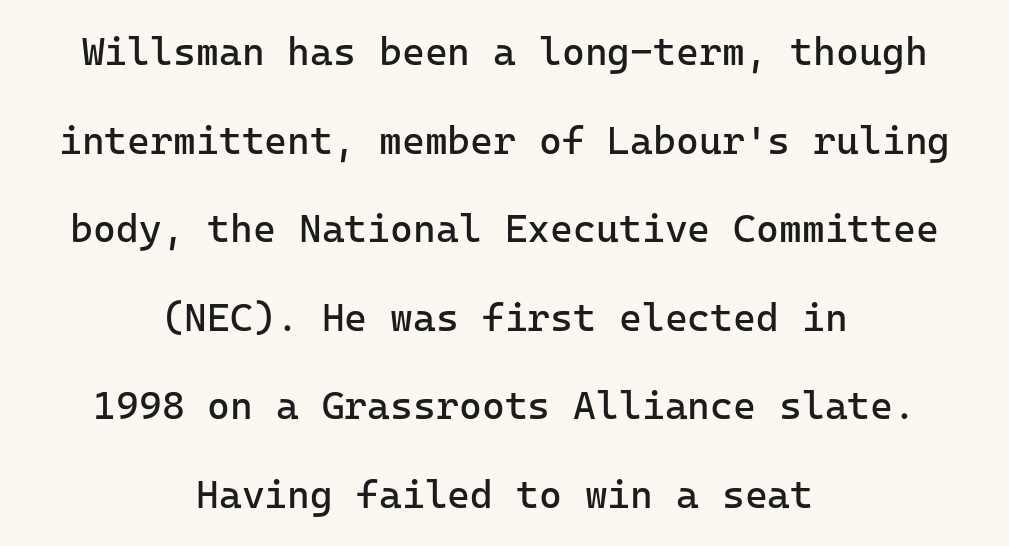
The image shows 39 px regular-weight sans-serif type, upright, monospaced; set centered, loose line spacing (2.27x), normal letter spacing, not underlined; low stroke contrast and a medium x-height.
